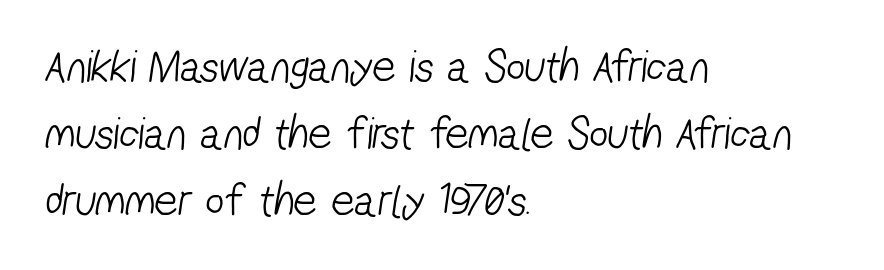
In CSS terms this would be text-align: left. Vertically, the passage feels balanced, rows spaced as you'd expect. In terms of letterspacing, this is plain default setting. Bold? No — there's no thickening of the strokes.
